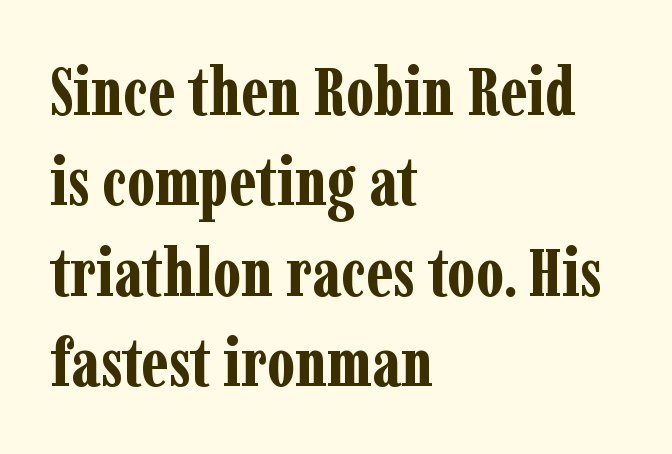
Is there any slant? The stems are plumb. The rendering uses natural spacing where letterforms have individual widths. Letter spacing: default. Font category for this specimen: serif.
